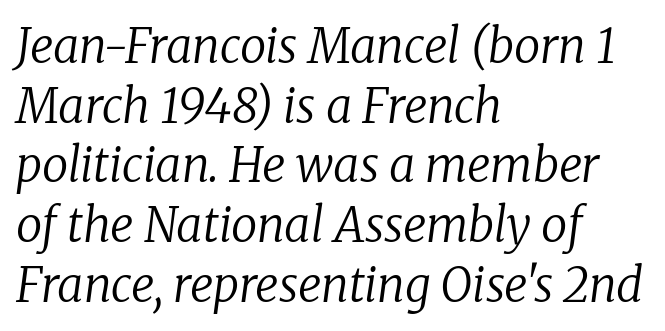
{"serif": "yes", "italic": "yes", "lean": "right", "slant_degrees": 8, "bold": "no", "weight": "regular", "width": "normal", "stroke_contrast": "low", "x_height": "medium", "monospaced": "no", "underline": "no", "align": "left", "line_spacing": "normal", "line_spacing_ratio": 1.27, "letter_spacing": "normal", "letter_spacing_em": 0.0, "glyph_px": 47}
